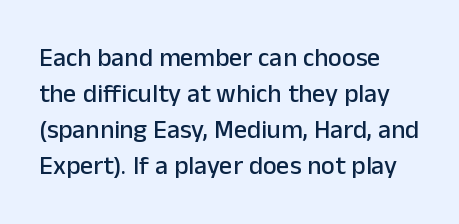
Q: Is the text italic (slanted)? A: No, it is upright.
Q: Is the text underlined? A: No.
Q: How is the paragraph aligned? A: Left-aligned.
Q: Is the spacing between letters normal or unusually wide? A: Normal.
Q: Is the spacing between lines tight, normal or loose? A: Normal.
